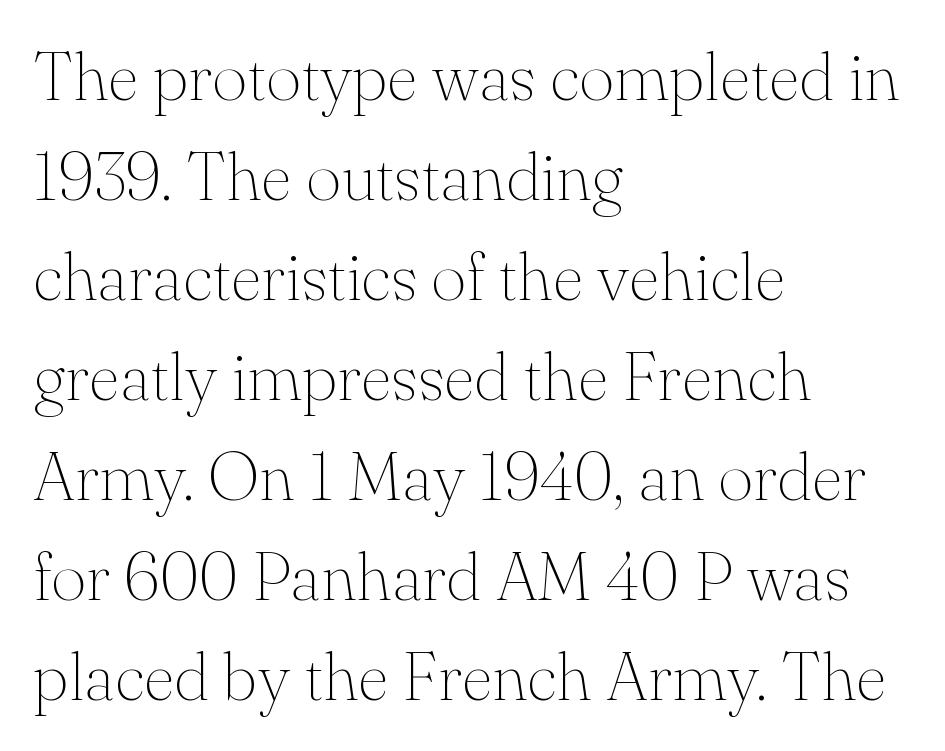
Q: Is the text bold? A: No.
Q: Is the text italic (slanted)? A: No, it is upright.
Q: Is the typeface a serif or a sans-serif typeface? A: Serif.
Q: Is the text underlined? A: No.
Q: How is the paragraph aligned? A: Left-aligned.
Q: Is the spacing between letters normal or unusually wide? A: Normal.
Q: Is the spacing between lines tight, normal or loose? A: Normal.
Q: Width (condensed, normal, or wide)? A: Normal.
Q: Stroke contrast? A: Medium.
Q: x-height? A: Small.
Q: Monospaced? A: No.
